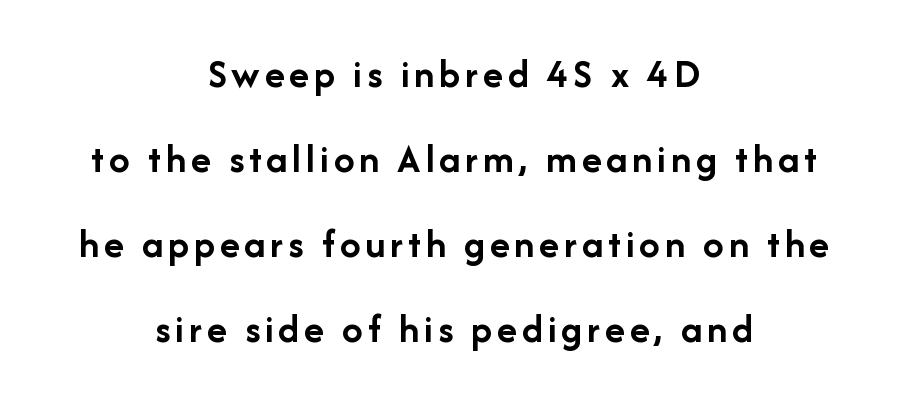
You can tell it's not italic because the verticals are truly vertical. You'd pick this weight for a headline — it's a proper bold. Neither beginnings nor endings align; midpoints do. Has an underline been added? It has not. What kind of face is this? One without serifs — a sans. Spacing verdict: proportional, widths tailored to each character.
